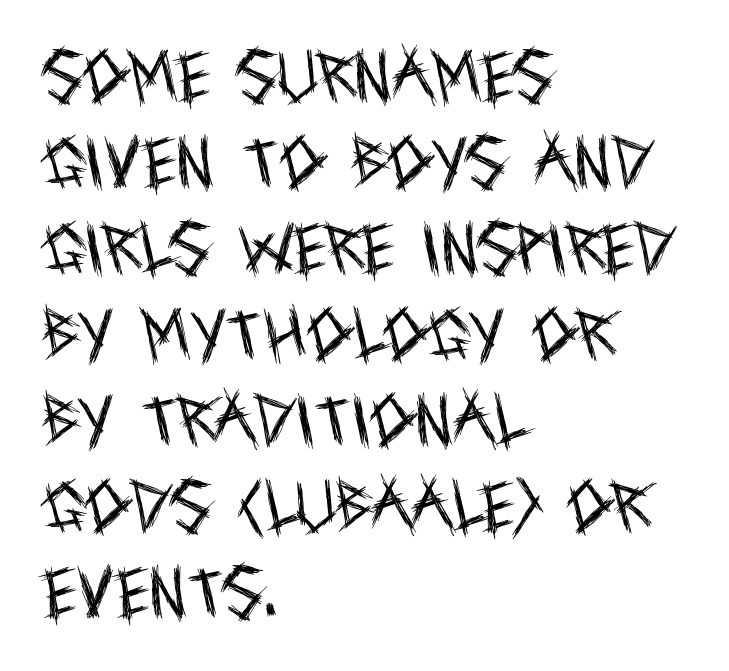
Q: Is the text bold? A: No.
Q: Is the text italic (slanted)? A: No, it is upright.
Q: Is the typeface a serif or a sans-serif typeface? A: Sans-serif.
Q: Is the text underlined? A: No.
Q: How is the paragraph aligned? A: Left-aligned.
Q: Is the spacing between letters normal or unusually wide? A: Normal.
Q: Is the spacing between lines tight, normal or loose? A: Normal.
Q: Width (condensed, normal, or wide)? A: Condensed.
Q: x-height? A: Large.
Q: Monospaced? A: No.
